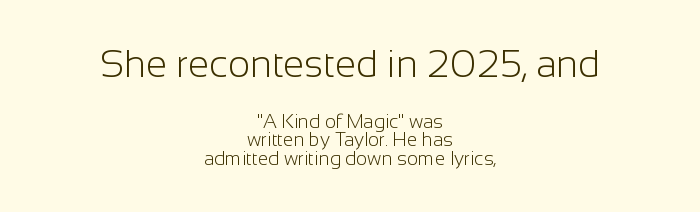
The zone under the glyphs is completely vacant. Cramped leading. The rendering keeps characters at their native spacing. Centered paragraph, ragged on both sides. The type sits square on the baseline with zero lean. The face used here appears at its bigger size in the upper chunk.
